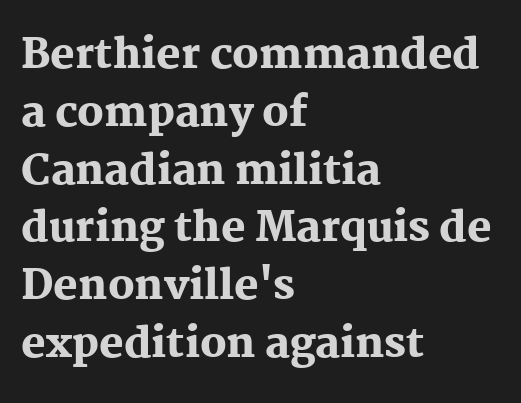
{"serif": "yes", "italic": "no", "bold": "yes", "weight": "heavy", "width": "normal", "stroke_contrast": "medium", "x_height": "medium", "monospaced": "no", "underline": "no", "align": "left", "line_spacing": "normal", "line_spacing_ratio": 1.41, "letter_spacing": "normal", "letter_spacing_em": 0.0, "glyph_px": 41}
